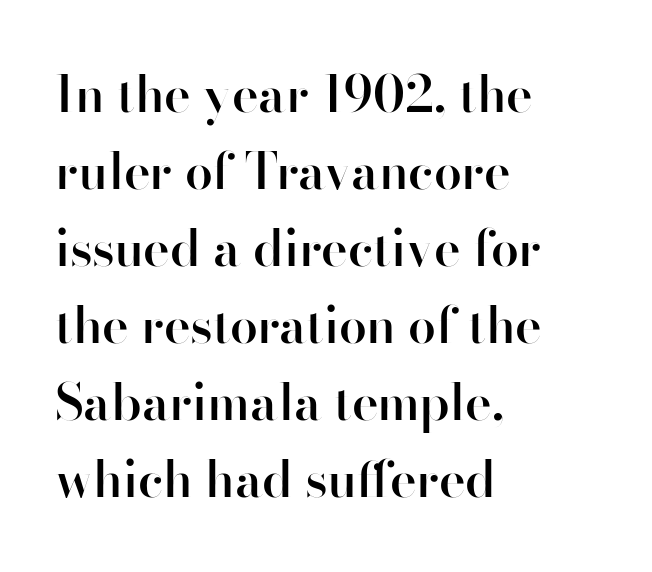
This is moderately heavy type, rendered in semibold. The type family on display is of the sans-serif kind. The words here are not underlined. The lines are quadded left.
